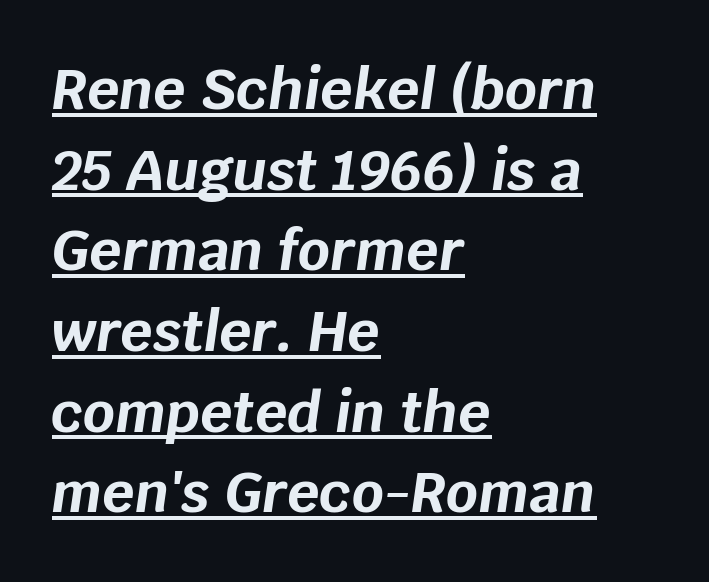
Q: Is the text bold? A: Yes.
Q: Is the text italic (slanted)? A: Yes, it leans right by about 8 degrees.
Q: Is the text underlined? A: Yes.
Q: How is the paragraph aligned? A: Left-aligned.
Q: Is the spacing between letters normal or unusually wide? A: Normal.
Q: Is the spacing between lines tight, normal or loose? A: Normal.
Q: Width (condensed, normal, or wide)? A: Normal.
Q: Stroke contrast? A: Low.
Q: x-height? A: Large.
Q: Monospaced? A: No.
